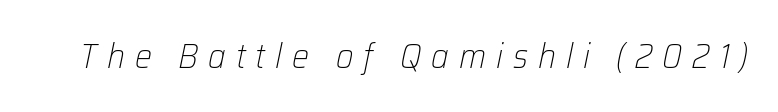
Q: Is the text bold? A: No.
Q: Is the text italic (slanted)? A: Yes, it leans right by about 12 degrees.
Q: Is the text underlined? A: No.
Q: Is the spacing between letters normal or unusually wide? A: Unusually wide.
Q: Width (condensed, normal, or wide)? A: Normal.
Q: Stroke contrast? A: Low.
Q: x-height? A: Medium.
Q: Monospaced? A: No.
